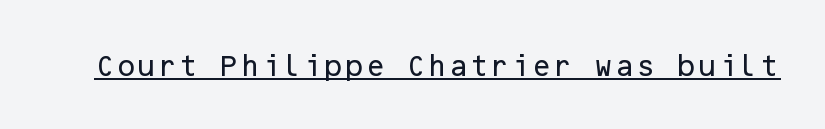
{"italic": "no", "underline": "yes", "letter_spacing": "normal", "letter_spacing_em": 0.0, "glyph_px": 24}
